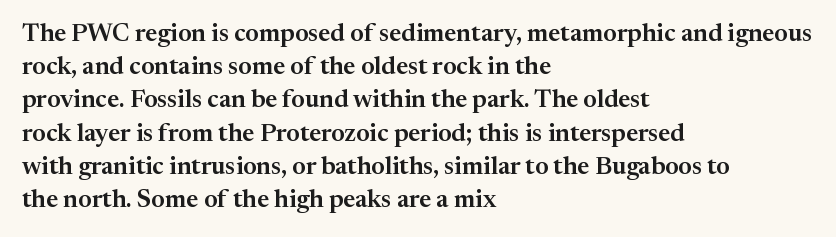
The image shows 25 px text type, upright; set left-aligned, normal line spacing (1.33x), normal letter spacing, not underlined.
